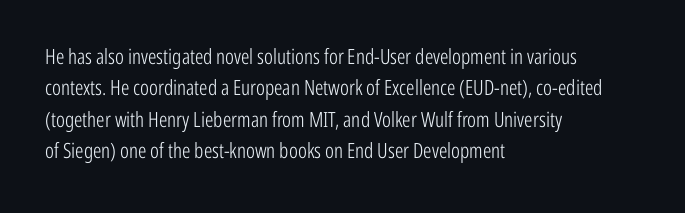
Q: Is the text bold? A: No.
Q: Is the text italic (slanted)? A: No, it is upright.
Q: Is the text underlined? A: No.
Q: How is the paragraph aligned? A: Left-aligned.
Q: Is the spacing between letters normal or unusually wide? A: Normal.
Q: Is the spacing between lines tight, normal or loose? A: Normal.
